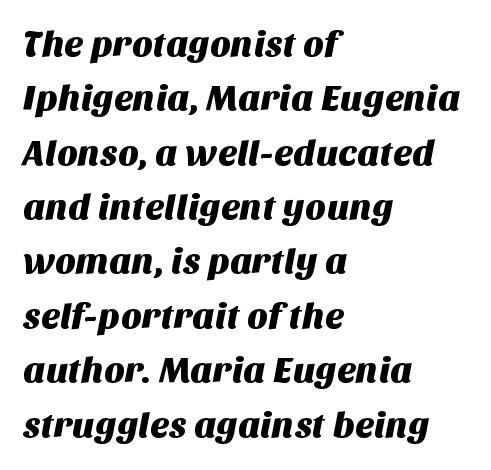
The image shows 36 px sans-serif type; set left-aligned, normal line spacing (1.51x), normal letter spacing, not underlined; medium stroke contrast and a large x-height.
